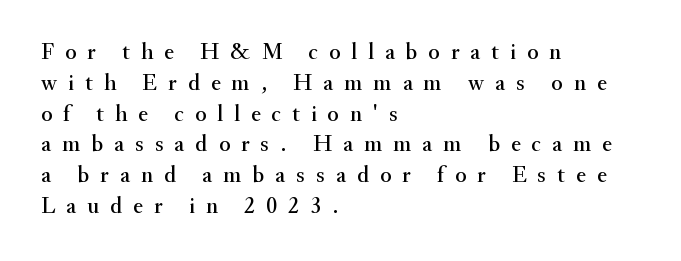
Q: Is the text italic (slanted)? A: No, it is upright.
Q: Is the text underlined? A: No.
Q: How is the paragraph aligned? A: Left-aligned.
Q: Is the spacing between letters normal or unusually wide? A: Unusually wide.
Q: Is the spacing between lines tight, normal or loose? A: Normal.
